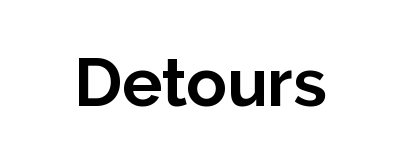
{"serif": "no", "italic": "no", "bold": "yes", "weight": "bold", "width": "normal", "stroke_contrast": "low", "x_height": "medium", "monospaced": "no", "underline": "no", "letter_spacing": "normal", "letter_spacing_em": 0.0, "glyph_px": 67}
